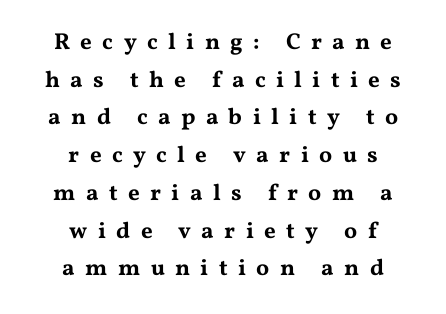
{"italic": "no", "underline": "no", "align": "center", "line_spacing": "normal", "line_spacing_ratio": 1.64, "letter_spacing": "wide", "letter_spacing_em": 0.45, "glyph_px": 23}
